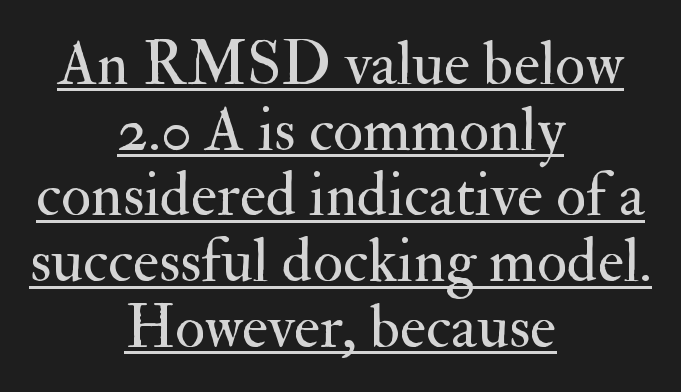
The image shows 62 px regular-weight serif type, upright; set centered, tight line spacing (1.06x), normal letter spacing, underlined; medium stroke contrast and a small x-height.
